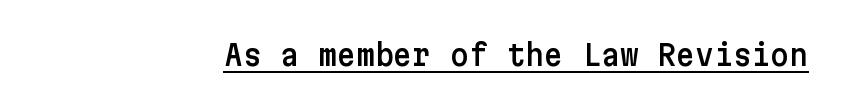
The image shows 29 px sans-serif type, upright; set normal letter spacing, underlined; low stroke contrast and a medium x-height.
